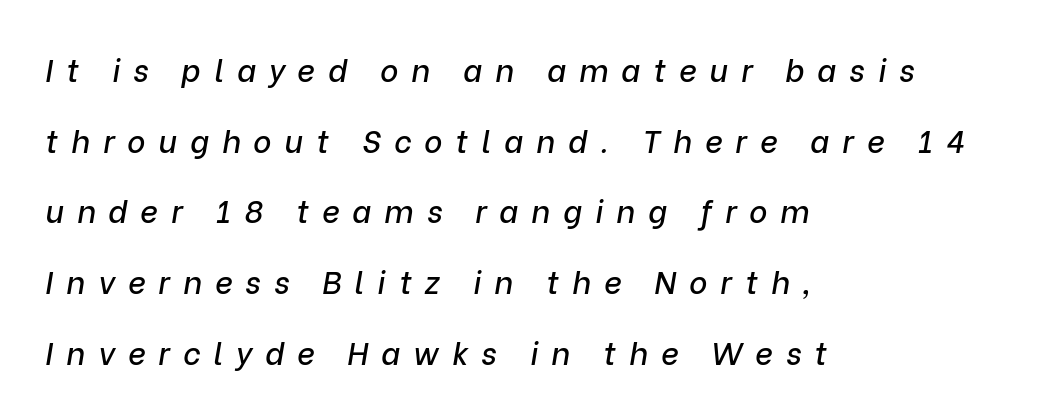
Q: Is the text italic (slanted)? A: Yes, it leans right by about 9 degrees.
Q: Is the text underlined? A: No.
Q: How is the paragraph aligned? A: Left-aligned.
Q: Is the spacing between letters normal or unusually wide? A: Unusually wide.
Q: Is the spacing between lines tight, normal or loose? A: Loose.
Q: Width (condensed, normal, or wide)? A: Normal.
Q: Stroke contrast? A: Low.
Q: x-height? A: Medium.
Q: Monospaced? A: No.
